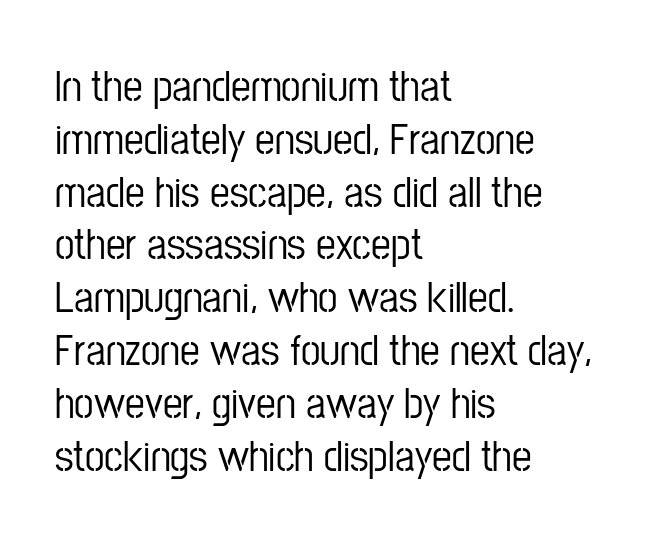
The string is rendered with underlining switched off. Each word holds together tightly as a unit, with standard inter-letter gaps. Horizontally, the lines are justified to the leading edge only. Nope, not italic — everything's standing straight. Note: no serifs on the glyphs. Think of a printed novel: that variable character pitch is what you see here.
